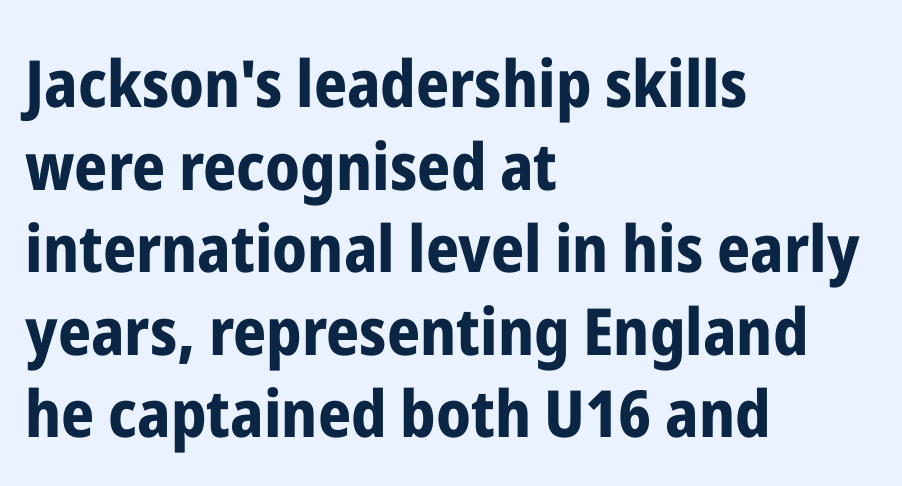
{"serif": "no", "italic": "no", "bold": "yes", "weight": "bold", "width": "condensed", "stroke_contrast": "low", "x_height": "medium", "monospaced": "no", "underline": "no", "align": "left", "line_spacing": "normal", "line_spacing_ratio": 1.27, "letter_spacing": "normal", "letter_spacing_em": 0.0, "glyph_px": 65}
